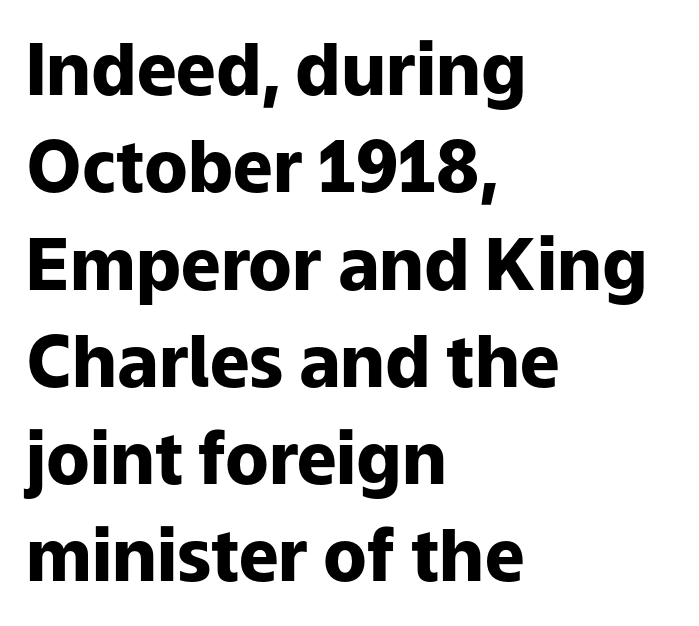
Q: Is the text bold? A: Yes.
Q: Is the text italic (slanted)? A: No, it is upright.
Q: Is the typeface a serif or a sans-serif typeface? A: Sans-serif.
Q: Is the text underlined? A: No.
Q: How is the paragraph aligned? A: Left-aligned.
Q: Is the spacing between letters normal or unusually wide? A: Normal.
Q: Is the spacing between lines tight, normal or loose? A: Normal.
Q: Width (condensed, normal, or wide)? A: Normal.
Q: Stroke contrast? A: Low.
Q: x-height? A: Medium.
Q: Monospaced? A: No.
